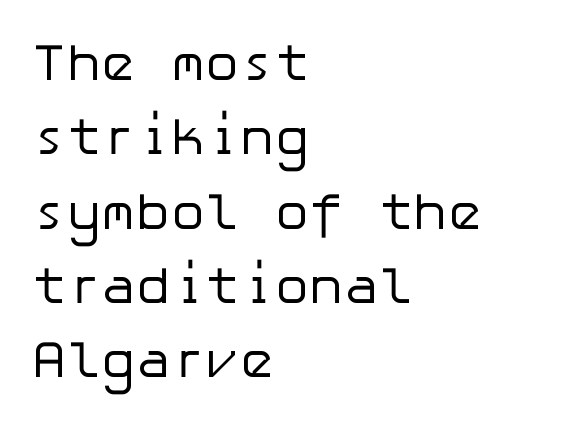
Vertical stems look standard width or narrower in stroke. It's the straight-up-and-down kind of type. Is this a sans? Yes — the strokes have no serifs. Underline: absent.
